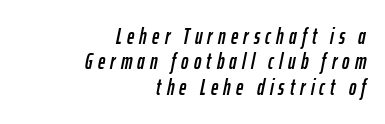
The image shows 22 px text type, italic (leaning right); set right-aligned, tight line spacing (1.15x), unusually wide letter spacing (+0.24 em), not underlined.
